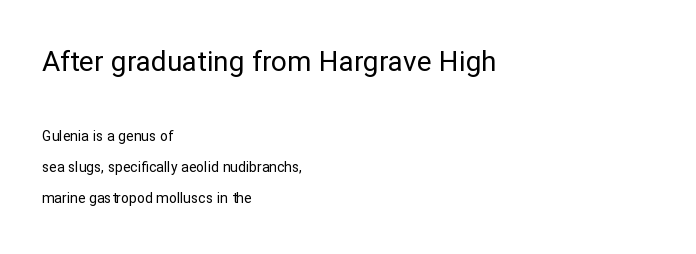
Q: Is the text bold? A: No.
Q: Is the text italic (slanted)? A: No, it is upright.
Q: Is the typeface a serif or a sans-serif typeface? A: Sans-serif.
Q: Is the text underlined? A: No.
Q: How is the paragraph aligned? A: Left-aligned.
Q: Is the spacing between letters normal or unusually wide? A: Normal.
Q: Is the spacing between lines tight, normal or loose? A: Loose.
Q: Which block of text is set in a larger size, the first (top) or the second (bottom)? A: The first (top) one.
Q: Width (condensed, normal, or wide)? A: Normal.
Q: Stroke contrast? A: Low.
Q: x-height? A: Medium.
Q: Monospaced? A: No.
